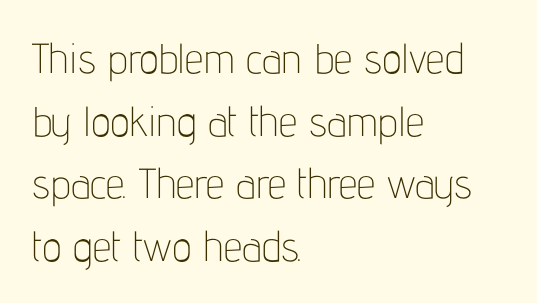
Q: Is the text bold? A: No.
Q: Is the text italic (slanted)? A: No, it is upright.
Q: Is the typeface a serif or a sans-serif typeface? A: Sans-serif.
Q: Is the text underlined? A: No.
Q: How is the paragraph aligned? A: Left-aligned.
Q: Is the spacing between letters normal or unusually wide? A: Normal.
Q: Is the spacing between lines tight, normal or loose? A: Normal.
Q: Width (condensed, normal, or wide)? A: Condensed.
Q: Stroke contrast? A: Low.
Q: x-height? A: Medium.
Q: Monospaced? A: No.
